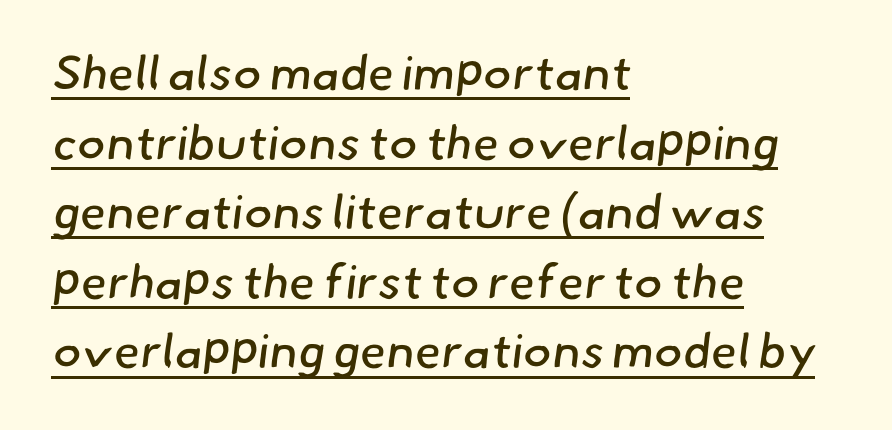
Q: Is the text bold? A: No.
Q: Is the typeface a serif or a sans-serif typeface? A: Sans-serif.
Q: Is the text underlined? A: Yes.
Q: How is the paragraph aligned? A: Left-aligned.
Q: Is the spacing between letters normal or unusually wide? A: Normal.
Q: Is the spacing between lines tight, normal or loose? A: Normal.
Q: Width (condensed, normal, or wide)? A: Normal.
Q: Stroke contrast? A: Low.
Q: x-height? A: Small.
Q: Monospaced? A: No.
